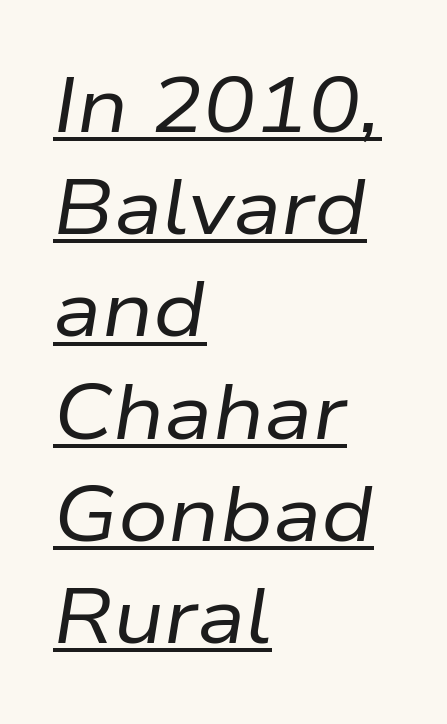
Vertical stems look standard width or narrower in stroke. Tracking here is standard; glyphs follow each other at the usual distance. Compared with undecorated copy, this sample adds a rule below the words. Think of a printed novel: that variable character pitch is what you see here.
